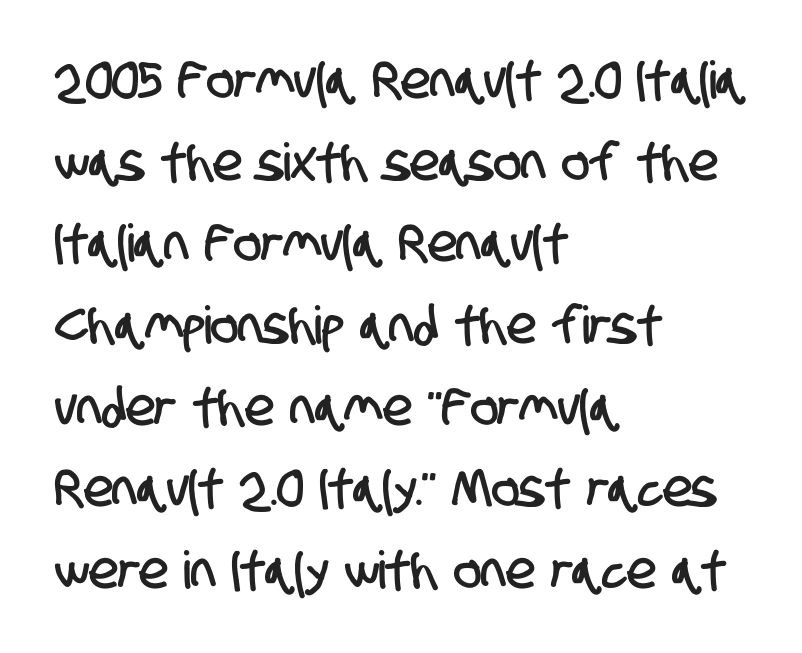
Q: Is the typeface a serif or a sans-serif typeface? A: Sans-serif.
Q: Is the text underlined? A: No.
Q: How is the paragraph aligned? A: Left-aligned.
Q: Is the spacing between letters normal or unusually wide? A: Normal.
Q: Is the spacing between lines tight, normal or loose? A: Normal.
Q: Width (condensed, normal, or wide)? A: Condensed.
Q: Stroke contrast? A: Low.
Q: x-height? A: Large.
Q: Monospaced? A: No.
